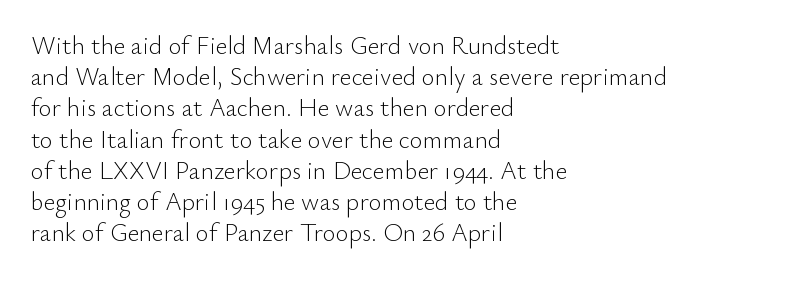
The image shows 25 px text type, upright; set left-aligned, normal line spacing (1.25x), normal letter spacing, not underlined.
